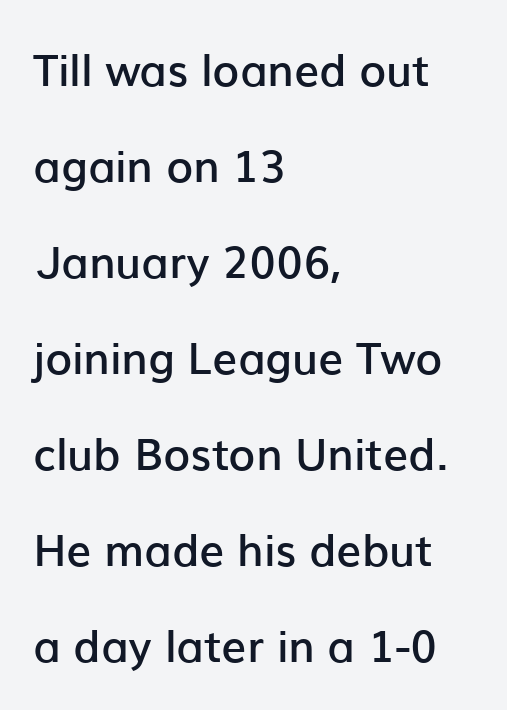
The gap between lines stays unmarked. On the weight axis this lands at semibold, roughly 600. What stands out about the letter spacing? Nothing — it is the standard amount. Leading: increased. Characters remain perfectly vertical along every line.
